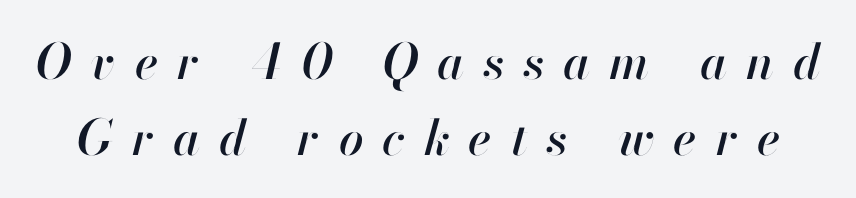
Q: Is the text italic (slanted)? A: Yes, it leans right by about 13 degrees.
Q: Is the text underlined? A: No.
Q: Is the spacing between letters normal or unusually wide? A: Unusually wide.
Q: Is the spacing between lines tight, normal or loose? A: Normal.
Q: Width (condensed, normal, or wide)? A: Normal.
Q: Stroke contrast? A: High.
Q: x-height? A: Small.
Q: Monospaced? A: No.
